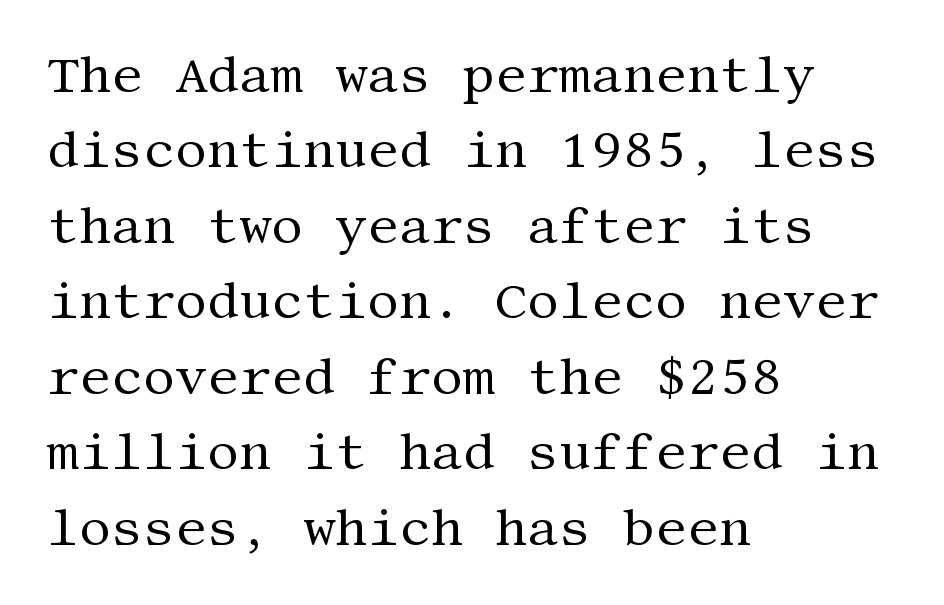
Q: Is the text bold? A: No.
Q: Is the text italic (slanted)? A: No, it is upright.
Q: Is the typeface a serif or a sans-serif typeface? A: Serif.
Q: Is the text underlined? A: No.
Q: How is the paragraph aligned? A: Left-aligned.
Q: Is the spacing between letters normal or unusually wide? A: Normal.
Q: Is the spacing between lines tight, normal or loose? A: Normal.
Q: Width (condensed, normal, or wide)? A: Normal.
Q: Stroke contrast? A: Medium.
Q: x-height? A: Large.
